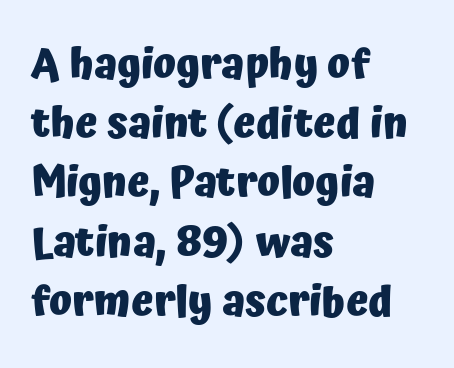
{"serif": "no", "italic": "no", "bold": "yes", "weight": "heavy", "width": "normal", "stroke_contrast": "low", "x_height": "medium", "monospaced": "no", "underline": "no", "align": "left", "line_spacing": "normal", "line_spacing_ratio": 1.41, "letter_spacing": "normal", "letter_spacing_em": 0.0, "glyph_px": 42}
